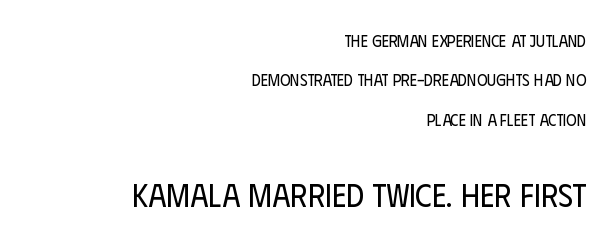
Words appear dense and cohesive because spacing is normal. No feet cap the strokes, marking this as sans-serif type. Ordinary non-slanted type is in use. If you drew a ruler down the right edge, every line would touch it. The typesetting does not lean heavy: it is not bold.
